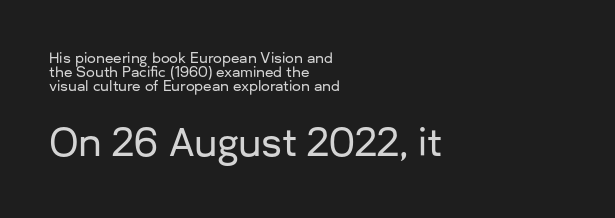
{"serif": "no", "italic": "no", "width": "normal", "stroke_contrast": "low", "x_height": "medium", "monospaced": "no", "underline": "no", "align": "left", "line_spacing": "tight", "line_spacing_ratio": 0.99, "letter_spacing": "normal", "letter_spacing_em": 0.0, "larger_block": "second", "size_ratio": 2.64, "glyph_px": 37}
